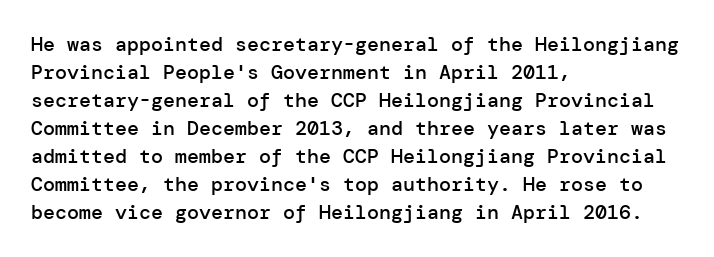
The image shows 20 px text type, upright; set left-aligned, normal line spacing (1.4x), normal letter spacing, not underlined.
